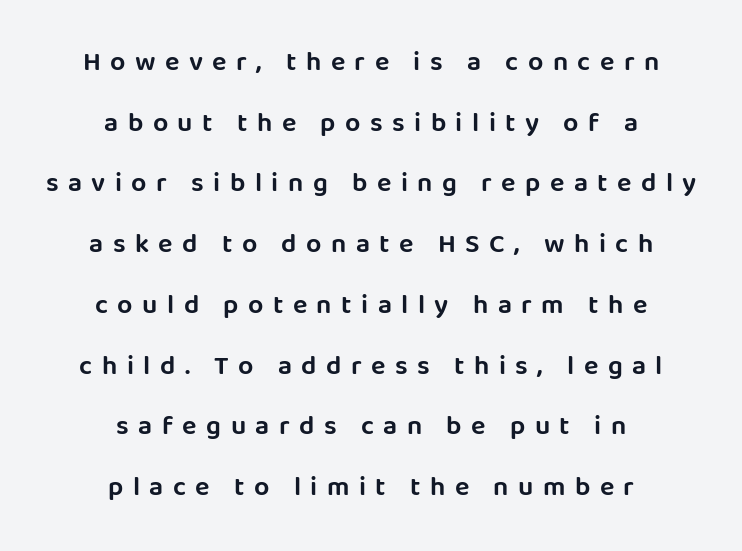
{"italic": "no", "underline": "no", "align": "center", "line_spacing": "loose", "line_spacing_ratio": 2.25, "letter_spacing": "wide", "letter_spacing_em": 0.35, "glyph_px": 27}
